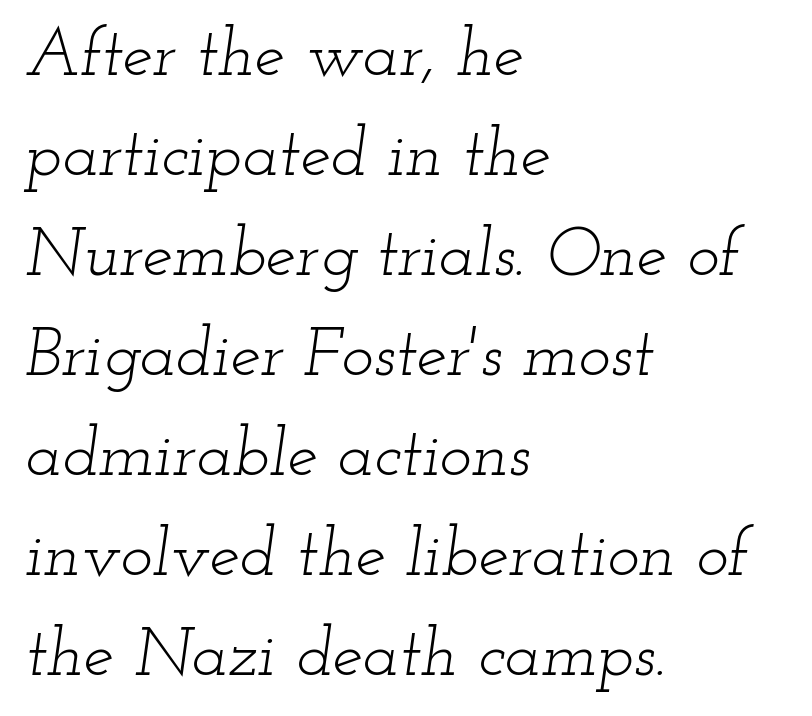
{"serif": "yes", "italic": "yes", "lean": "right", "slant_degrees": 12, "bold": "no", "weight": "light", "width": "wide", "stroke_contrast": "low", "x_height": "small", "monospaced": "no", "underline": "no", "align": "left", "line_spacing": "normal", "line_spacing_ratio": 1.47, "letter_spacing": "normal", "letter_spacing_em": 0.0, "glyph_px": 68}
